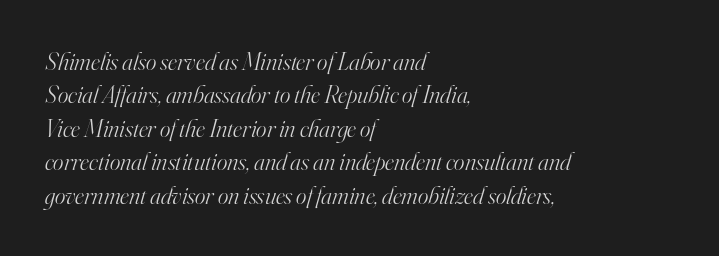
The image shows 25 px text type, italic (leaning right); set left-aligned, normal line spacing (1.34x), normal letter spacing, not underlined.
